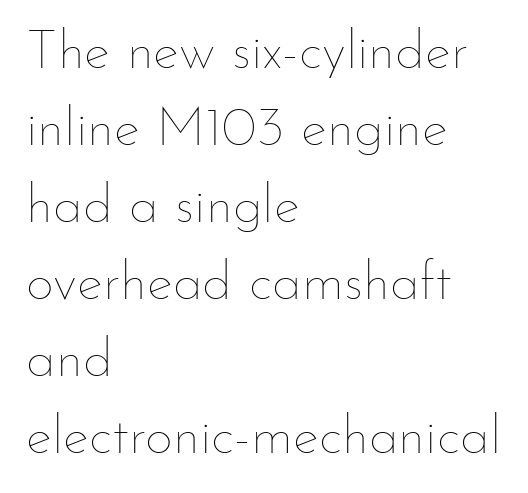
{"italic": "no", "bold": "no", "weight": "thin", "width": "normal", "stroke_contrast": "low", "x_height": "small", "monospaced": "no", "underline": "no", "align": "left", "line_spacing": "normal", "line_spacing_ratio": 1.4, "letter_spacing": "normal", "letter_spacing_em": 0.0, "glyph_px": 55}
